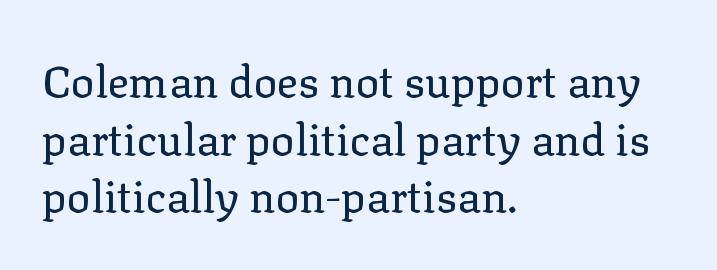
Q: Is the text bold? A: No.
Q: Is the text italic (slanted)? A: No, it is upright.
Q: Is the typeface a serif or a sans-serif typeface? A: Serif.
Q: Is the text underlined? A: No.
Q: How is the paragraph aligned? A: Left-aligned.
Q: Is the spacing between letters normal or unusually wide? A: Normal.
Q: Is the spacing between lines tight, normal or loose? A: Normal.
Q: Width (condensed, normal, or wide)? A: Normal.
Q: Stroke contrast? A: Low.
Q: x-height? A: Medium.
Q: Monospaced? A: No.
